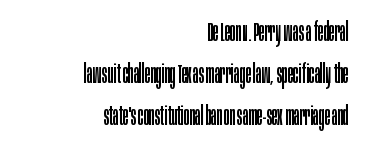
Q: Is the text bold? A: No.
Q: Is the text italic (slanted)? A: No, it is upright.
Q: Is the text underlined? A: No.
Q: How is the paragraph aligned? A: Right-aligned.
Q: Is the spacing between letters normal or unusually wide? A: Normal.
Q: Is the spacing between lines tight, normal or loose? A: Normal.
